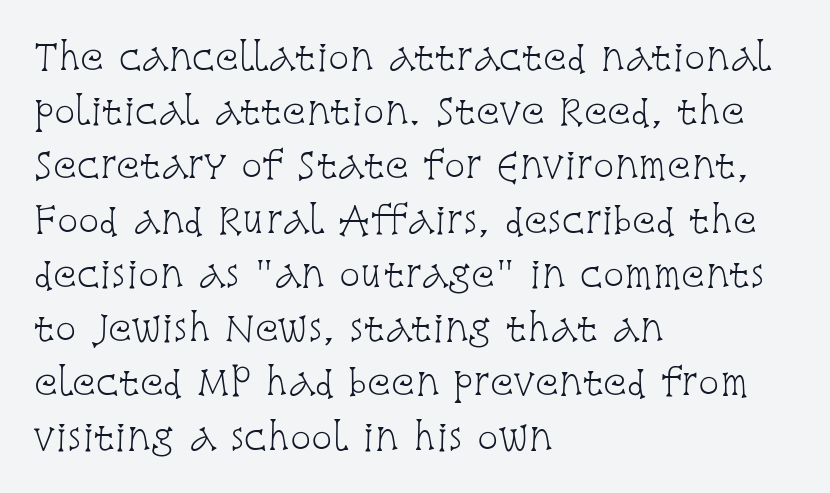
Q: Is the text bold? A: No.
Q: Is the text italic (slanted)? A: No, it is upright.
Q: Is the typeface a serif or a sans-serif typeface? A: Serif.
Q: Is the text underlined? A: No.
Q: How is the paragraph aligned? A: Left-aligned.
Q: Is the spacing between letters normal or unusually wide? A: Normal.
Q: Is the spacing between lines tight, normal or loose? A: Normal.
Q: Width (condensed, normal, or wide)? A: Condensed.
Q: Stroke contrast? A: Low.
Q: x-height? A: Large.
Q: Monospaced? A: No.
